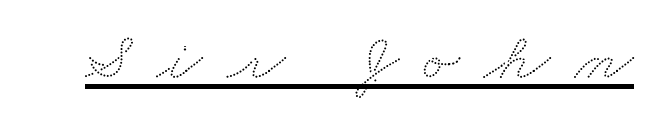
Q: Is the text underlined? A: Yes.
Q: Is the spacing between letters normal or unusually wide? A: Unusually wide.
Q: Width (condensed, normal, or wide)? A: Wide.
Q: Stroke contrast? A: Low.
Q: x-height? A: Small.
Q: Monospaced? A: No.
